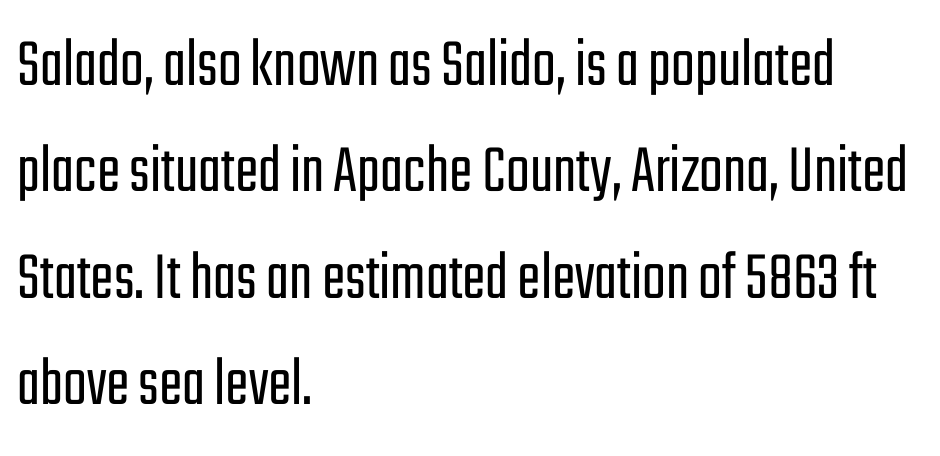
The image shows 70 px light, condensed sans-serif type, upright; set left-aligned, normal line spacing (1.52x), normal letter spacing, not underlined; low stroke contrast and a medium x-height.
